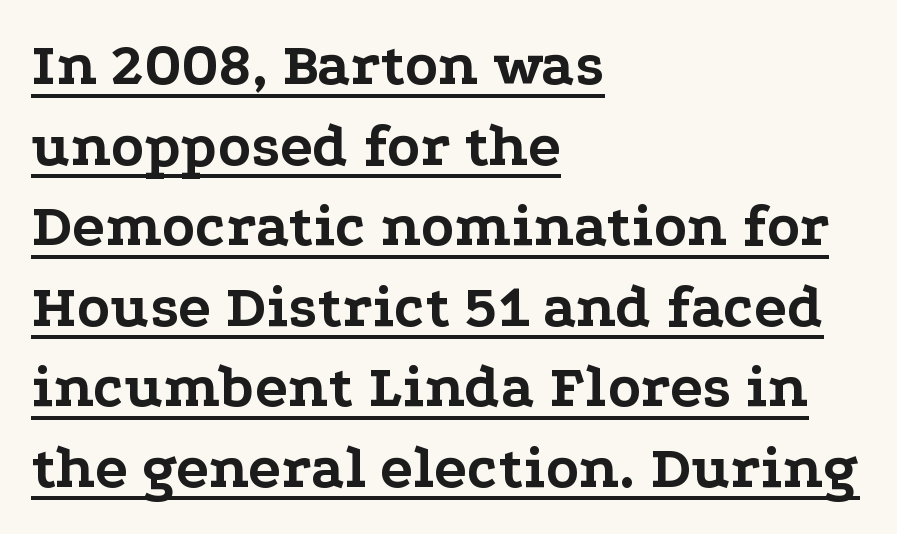
The image shows 61 px bold, wide serif type, upright; set left-aligned, normal line spacing (1.32x), normal letter spacing, underlined; low stroke contrast and a medium x-height.
